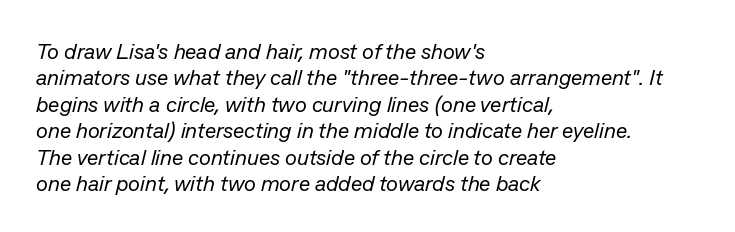
The image shows 22 px text type, italic (leaning right); set left-aligned, line spacing 1.2x, normal letter spacing, not underlined.
